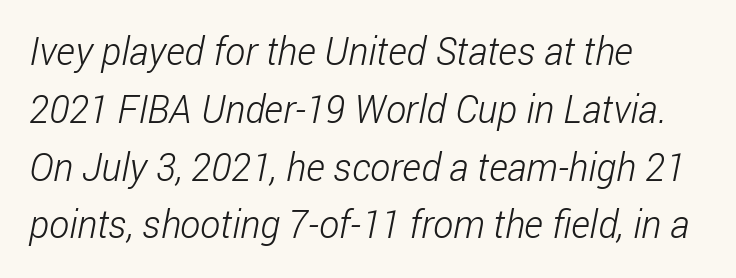
The image shows 38 px light, condensed sans-serif type; set left-aligned, normal line spacing (1.52x), normal letter spacing, not underlined; low stroke contrast and a medium x-height.
